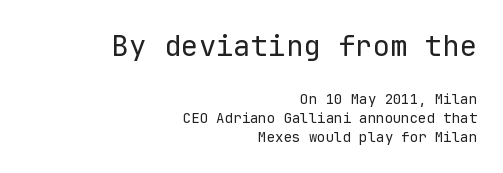
Q: Is the text bold? A: No.
Q: Is the text italic (slanted)? A: No, it is upright.
Q: Is the typeface a serif or a sans-serif typeface? A: Sans-serif.
Q: Is the text underlined? A: No.
Q: How is the paragraph aligned? A: Right-aligned.
Q: Is the spacing between letters normal or unusually wide? A: Normal.
Q: Is the spacing between lines tight, normal or loose? A: Normal.
Q: Which block of text is set in a larger size, the first (top) or the second (bottom)? A: The first (top) one.
Q: Width (condensed, normal, or wide)? A: Normal.
Q: Stroke contrast? A: Low.
Q: x-height? A: Medium.
Q: Monospaced? A: Yes.
